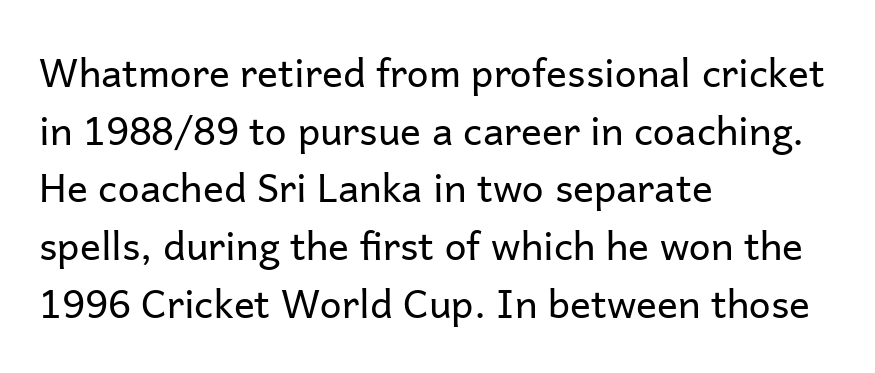
Nothing sits at the stroke ends, so this counts as sans-serif. Plain, unruled lines of type. Weight: in the light-to-regular range. The tracking reads as untouched default to a designer's eye.
